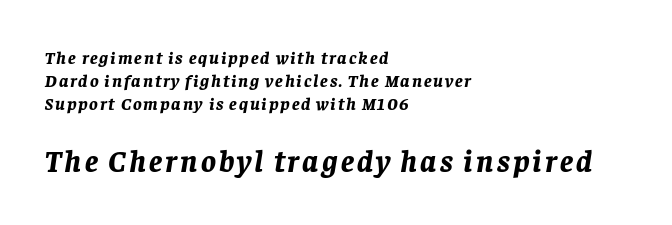
The image shows 31 px bold type, italic (leaning right); set left-aligned, normal line spacing (1.29x), not underlined; the second (bottom) block is 1.72x larger; low stroke contrast and a large x-height.
